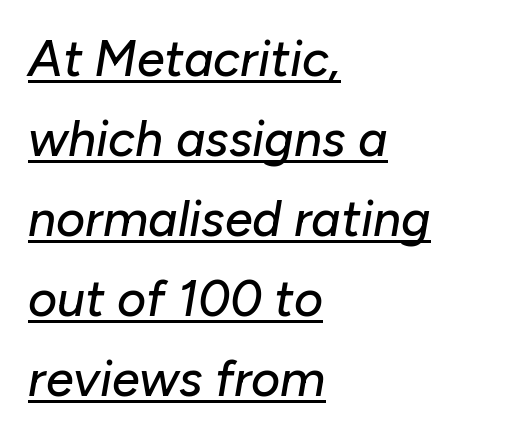
{"italic": "yes", "lean": "right", "slant_degrees": 10, "width": "normal", "stroke_contrast": "low", "x_height": "medium", "monospaced": "no", "underline": "yes", "align": "left", "line_spacing": "normal", "line_spacing_ratio": 1.6, "letter_spacing": "normal", "letter_spacing_em": 0.0, "glyph_px": 50}
